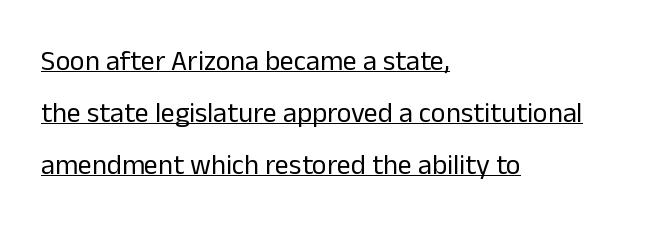
Alignment: flush left. Standard letterfit; no display-style spreading of the glyphs. A typesetter would call this proportional, since set widths differ per character. No heavy texture on the line: the type isn't bold. Is this a sans? Yes — the strokes have no serifs. Does a line run under the words? Yes, clearly.
